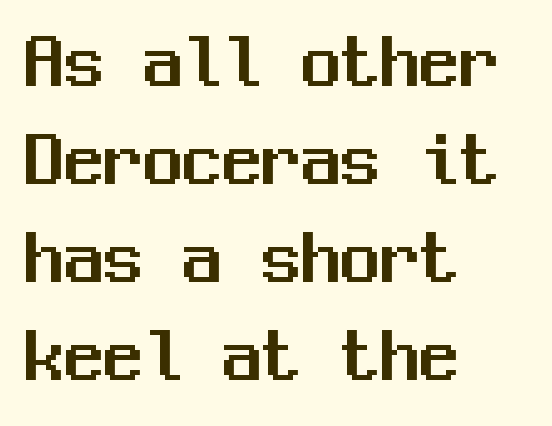
Glyph-to-glyph distance matches everyday printed text. Rendered with straight, roman letterforms. Every character here occupies the same horizontal width, giving the sample a typewriter-like rhythm. This sample uses a sans-serif face. Short and long lines alike share a common starting point at left.
